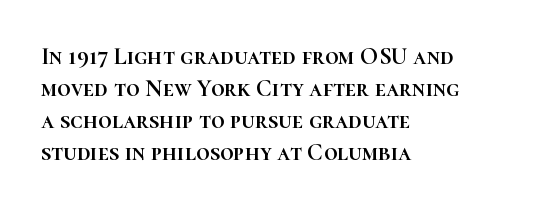
Just letters on the line, the space beneath them empty. Honestly, the row spacing looks completely unremarkable. No italicization has been applied; the sample stays upright. Teacher's note: observe the even left margin — that is flush-left alignment. Glyph-to-glyph distance matches everyday printed text.
